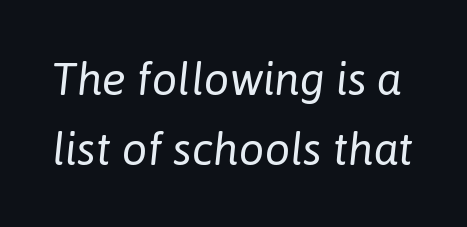
Q: Is the text bold? A: No.
Q: Is the text italic (slanted)? A: Yes, it leans right by about 6 degrees.
Q: Is the text underlined? A: No.
Q: Is the spacing between letters normal or unusually wide? A: Normal.
Q: Is the spacing between lines tight, normal or loose? A: Normal.
Q: Width (condensed, normal, or wide)? A: Normal.
Q: Stroke contrast? A: Low.
Q: x-height? A: Medium.
Q: Monospaced? A: No.
